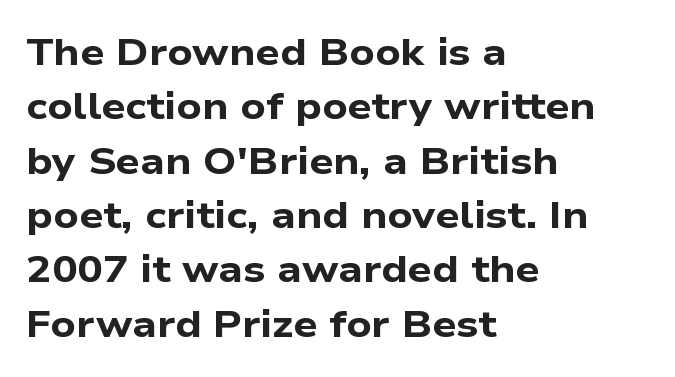
Q: Is the text bold? A: Yes.
Q: Is the typeface a serif or a sans-serif typeface? A: Sans-serif.
Q: Is the text underlined? A: No.
Q: How is the paragraph aligned? A: Left-aligned.
Q: Is the spacing between letters normal or unusually wide? A: Normal.
Q: Is the spacing between lines tight, normal or loose? A: Normal.
Q: Width (condensed, normal, or wide)? A: Wide.
Q: Stroke contrast? A: Low.
Q: x-height? A: Medium.
Q: Monospaced? A: No.
